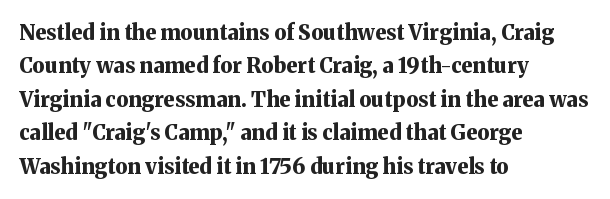
{"italic": "no", "bold": "yes", "underline": "no", "align": "left", "line_spacing": "normal", "line_spacing_ratio": 1.59, "letter_spacing": "normal", "letter_spacing_em": 0.0, "glyph_px": 21}
